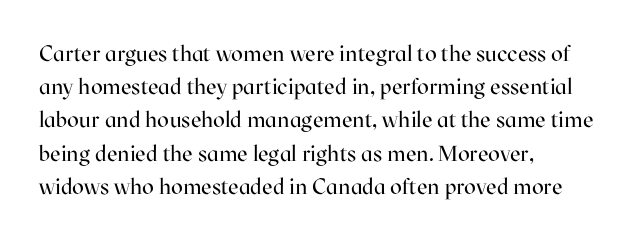
The image shows 22 px text type, upright; set left-aligned, normal line spacing (1.51x), normal letter spacing, not underlined.
